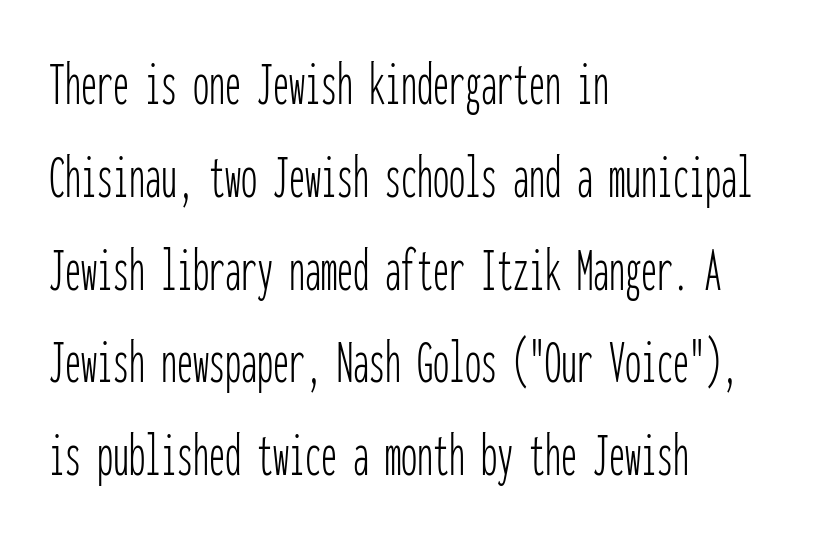
Unmarked baselines from the first word to the last. Every row of glyphs begins at an identical x-position on the left. The lines sit at an ordinary, default distance from one another. In terms of letterform style, serifs are entirely absent. Unlike italic type, these characters show no tilt at all. Is this a heavy cut? Hardly; it is regular or lighter.
